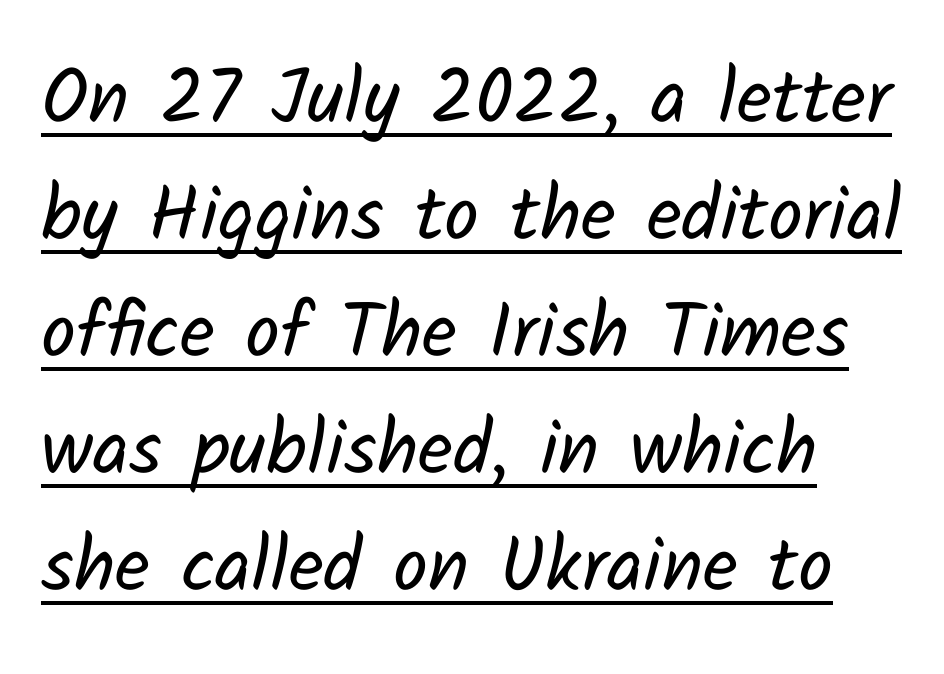
Q: Is the text bold? A: No.
Q: Is the typeface a serif or a sans-serif typeface? A: Sans-serif.
Q: Is the text underlined? A: Yes.
Q: How is the paragraph aligned? A: Left-aligned.
Q: Is the spacing between letters normal or unusually wide? A: Normal.
Q: Is the spacing between lines tight, normal or loose? A: Normal.
Q: Width (condensed, normal, or wide)? A: Normal.
Q: Stroke contrast? A: Low.
Q: x-height? A: Medium.
Q: Monospaced? A: No.
